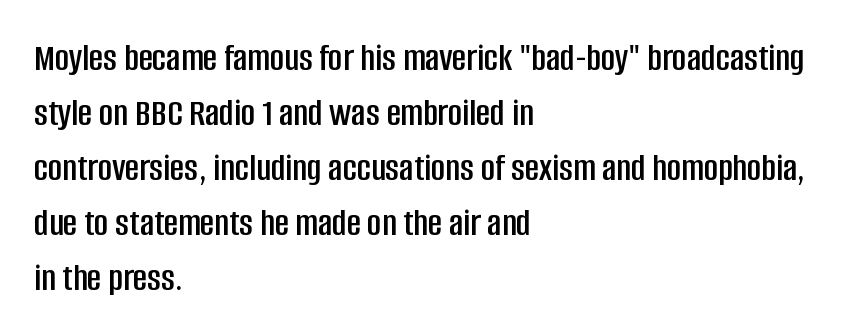
The image shows 39 px condensed sans-serif type, upright; set left-aligned, normal line spacing (1.41x), normal letter spacing, not underlined; low stroke contrast and a large x-height.
